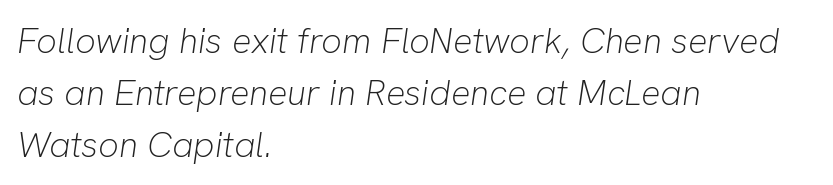
The image shows 36 px light type, italic (leaning right); set left-aligned, normal line spacing (1.44x), normal letter spacing, not underlined; low stroke contrast and a medium x-height.
